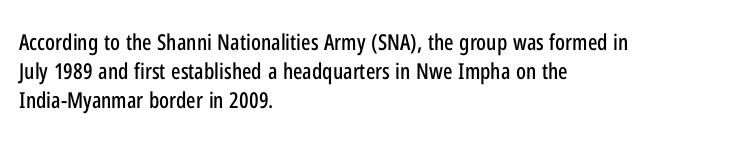
{"italic": "no", "underline": "no", "align": "left", "line_spacing": "normal", "line_spacing_ratio": 1.31, "letter_spacing": "normal", "letter_spacing_em": 0.0, "glyph_px": 22}
